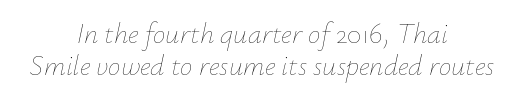
No heavy texture on the line: the type isn't bold. Note the varied advance widths — an 'i' is clearly narrower than an 'm'. In terms of letterspacing, this is plain default setting. Style check: oblique. Descender tails drop into unmarked territory. These lines stack symmetrically, like a column narrowing and widening about its center.
